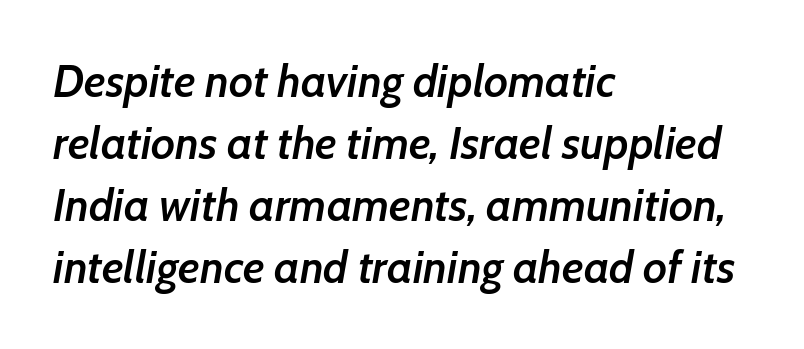
Q: Is the text bold? A: Semi-bold.
Q: Is the text italic (slanted)? A: Yes, it leans right by about 7 degrees.
Q: Is the text underlined? A: No.
Q: How is the paragraph aligned? A: Left-aligned.
Q: Is the spacing between letters normal or unusually wide? A: Normal.
Q: Is the spacing between lines tight, normal or loose? A: Normal.
Q: Width (condensed, normal, or wide)? A: Normal.
Q: Stroke contrast? A: Low.
Q: x-height? A: Medium.
Q: Monospaced? A: No.
